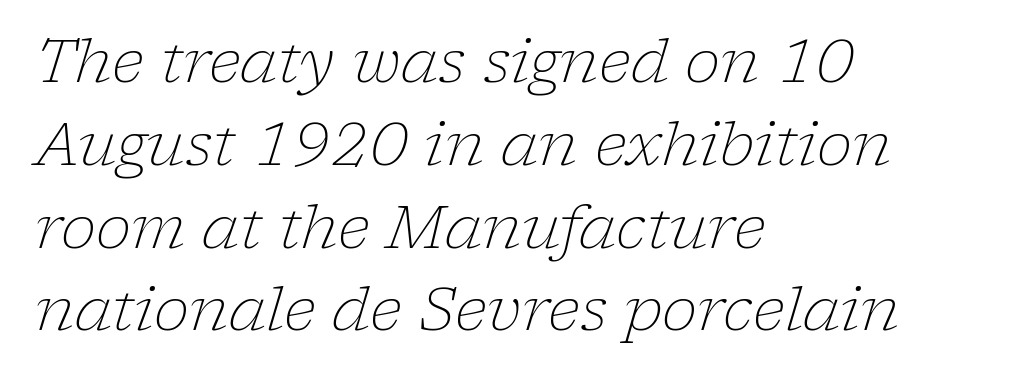
Q: Is the text bold? A: No.
Q: Is the text italic (slanted)? A: Yes, it leans right by about 17 degrees.
Q: Is the typeface a serif or a sans-serif typeface? A: Serif.
Q: Is the text underlined? A: No.
Q: How is the paragraph aligned? A: Left-aligned.
Q: Is the spacing between letters normal or unusually wide? A: Normal.
Q: Is the spacing between lines tight, normal or loose? A: Normal.
Q: Width (condensed, normal, or wide)? A: Normal.
Q: Stroke contrast? A: Low.
Q: x-height? A: Medium.
Q: Monospaced? A: No.
